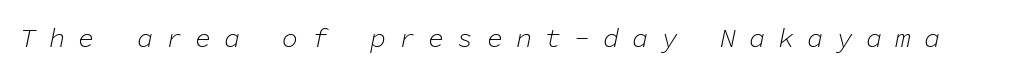
The image shows 27 px text type, italic (leaning right); set unusually wide letter spacing (+0.48 em), not underlined.
